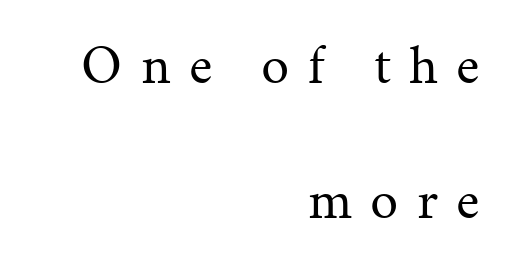
The image shows 56 px regular-weight serif type, upright; set right-aligned, loose line spacing (2.41x), unusually wide letter spacing (+0.33 em), not underlined; medium stroke contrast and a medium x-height.
